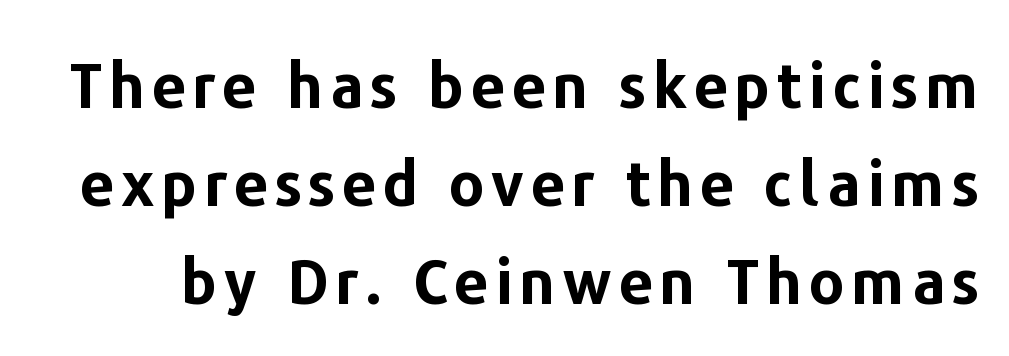
Q: Is the text bold? A: Yes.
Q: Is the text italic (slanted)? A: No, it is upright.
Q: Is the typeface a serif or a sans-serif typeface? A: Sans-serif.
Q: Is the text underlined? A: No.
Q: Is the spacing between lines tight, normal or loose? A: Normal.
Q: Width (condensed, normal, or wide)? A: Normal.
Q: Stroke contrast? A: Low.
Q: x-height? A: Medium.
Q: Monospaced? A: No.
